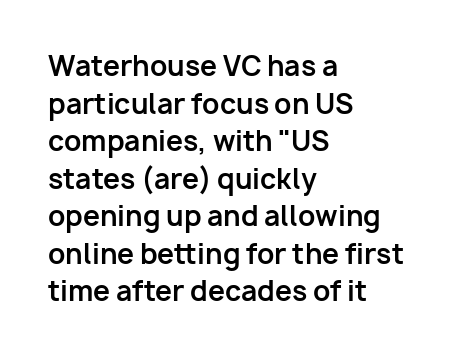
{"italic": "no", "bold": "yes", "underline": "no", "align": "left", "line_spacing": "normal", "line_spacing_ratio": 1.39, "letter_spacing": "normal", "letter_spacing_em": 0.0, "glyph_px": 27}
